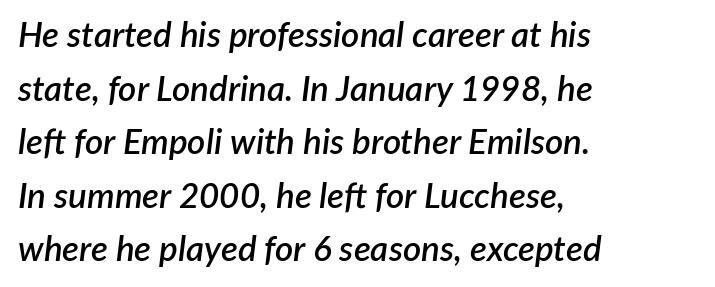
Q: Is the text bold? A: Semi-bold.
Q: Is the text italic (slanted)? A: Yes, it leans right by about 7 degrees.
Q: Is the text underlined? A: No.
Q: How is the paragraph aligned? A: Left-aligned.
Q: Is the spacing between letters normal or unusually wide? A: Normal.
Q: Is the spacing between lines tight, normal or loose? A: Normal.
Q: Width (condensed, normal, or wide)? A: Normal.
Q: Stroke contrast? A: Low.
Q: x-height? A: Medium.
Q: Monospaced? A: No.
